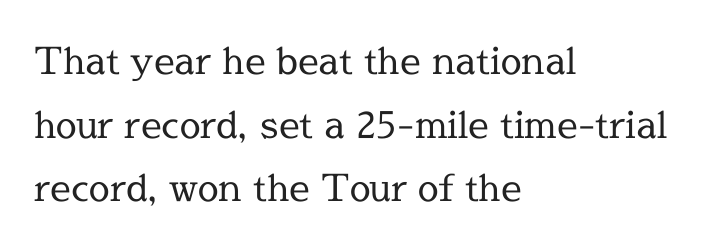
The image shows 37 px regular-weight serif type, upright; set left-aligned, line spacing 1.72x, normal letter spacing, not underlined; a medium x-height.
